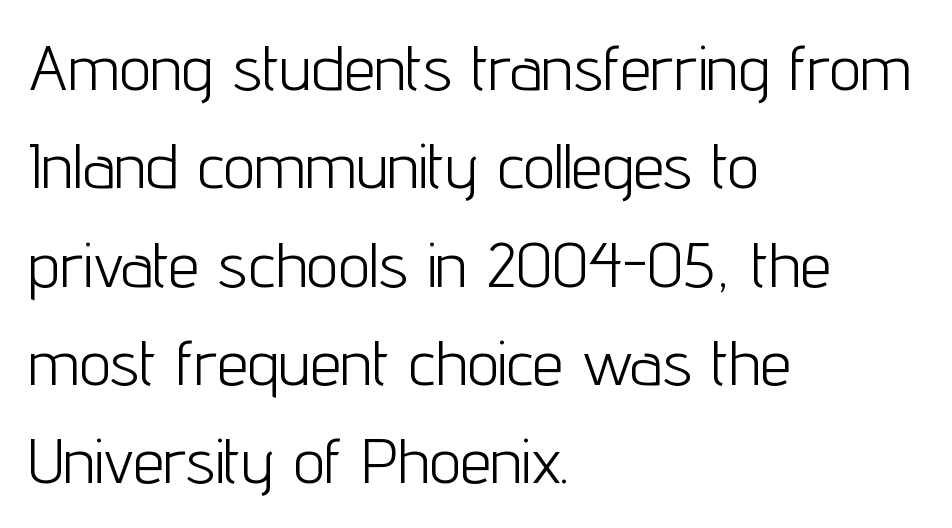
{"serif": "no", "italic": "no", "bold": "no", "weight": "light", "width": "condensed", "stroke_contrast": "low", "x_height": "medium", "monospaced": "no", "underline": "no", "align": "left", "line_spacing": "normal", "line_spacing_ratio": 1.56, "letter_spacing": "normal", "letter_spacing_em": 0.0, "glyph_px": 63}
